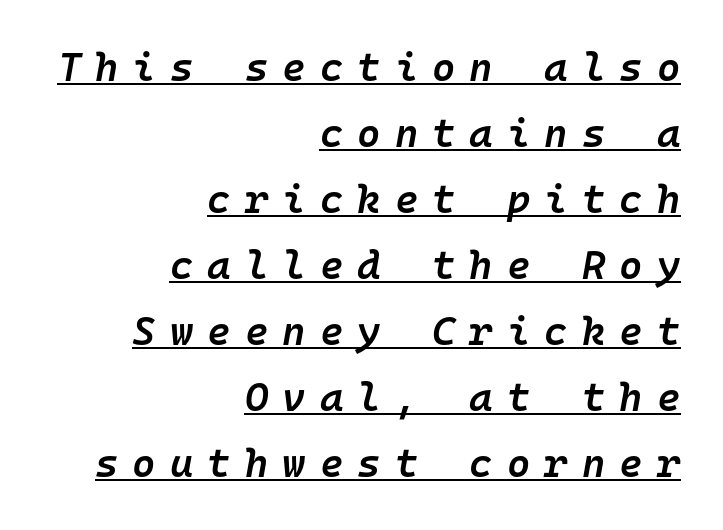
{"italic": "yes", "lean": "right", "slant_degrees": 10, "bold": "semi", "weight": "semibold", "width": "normal", "stroke_contrast": "low", "x_height": "medium", "monospaced": "yes", "underline": "yes", "align": "right", "line_spacing": "normal", "line_spacing_ratio": 1.65, "letter_spacing": "wide", "letter_spacing_em": 0.35, "glyph_px": 40}
